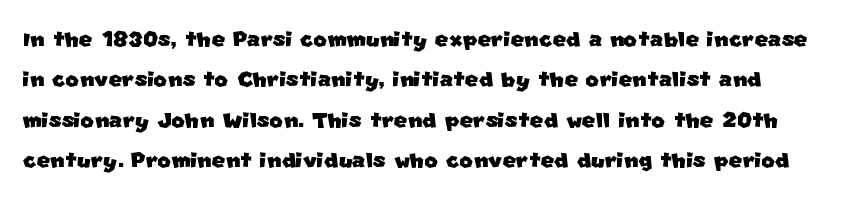
Q: Is the typeface a serif or a sans-serif typeface? A: Sans-serif.
Q: Is the text underlined? A: No.
Q: Is the spacing between letters normal or unusually wide? A: Normal.
Q: Is the spacing between lines tight, normal or loose? A: Normal.
Q: Width (condensed, normal, or wide)? A: Normal.
Q: Stroke contrast? A: Low.
Q: x-height? A: Large.
Q: Monospaced? A: No.
